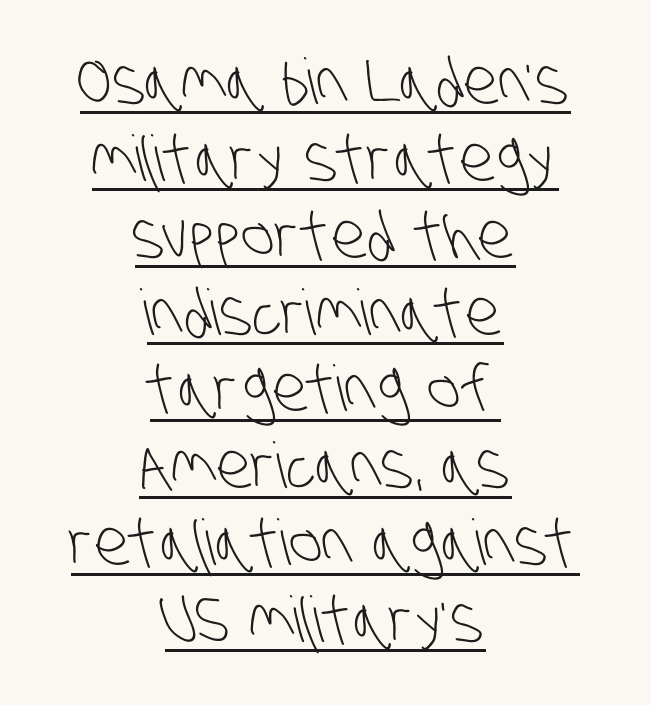
Q: Is the text bold? A: No.
Q: Is the typeface a serif or a sans-serif typeface? A: Sans-serif.
Q: Is the text underlined? A: Yes.
Q: How is the paragraph aligned? A: Centered.
Q: Is the spacing between letters normal or unusually wide? A: Normal.
Q: Width (condensed, normal, or wide)? A: Condensed.
Q: Stroke contrast? A: Low.
Q: x-height? A: Large.
Q: Monospaced? A: No.
